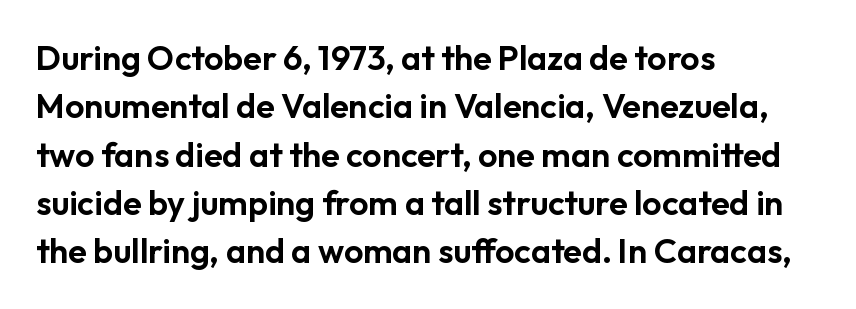
{"serif": "no", "italic": "no", "width": "normal", "stroke_contrast": "low", "x_height": "medium", "monospaced": "no", "underline": "no", "align": "left", "line_spacing": "normal", "line_spacing_ratio": 1.42, "letter_spacing": "normal", "letter_spacing_em": 0.0, "glyph_px": 34}
